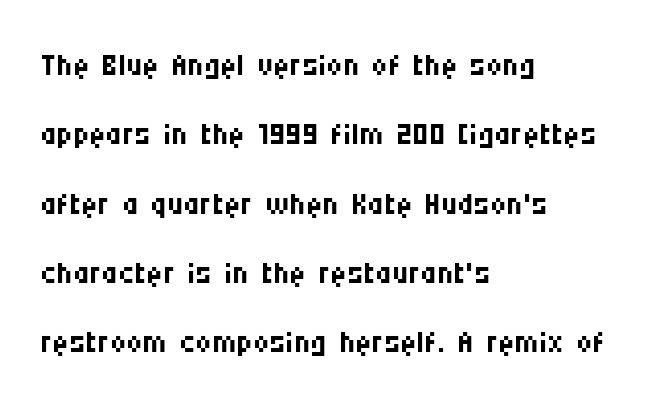
{"serif": "no", "italic": "no", "bold": "no", "weight": "regular", "width": "condensed", "stroke_contrast": "medium", "x_height": "large", "monospaced": "no", "underline": "no", "align": "left", "line_spacing": "normal", "line_spacing_ratio": 1.54, "letter_spacing": "normal", "letter_spacing_em": 0.0, "glyph_px": 45}
